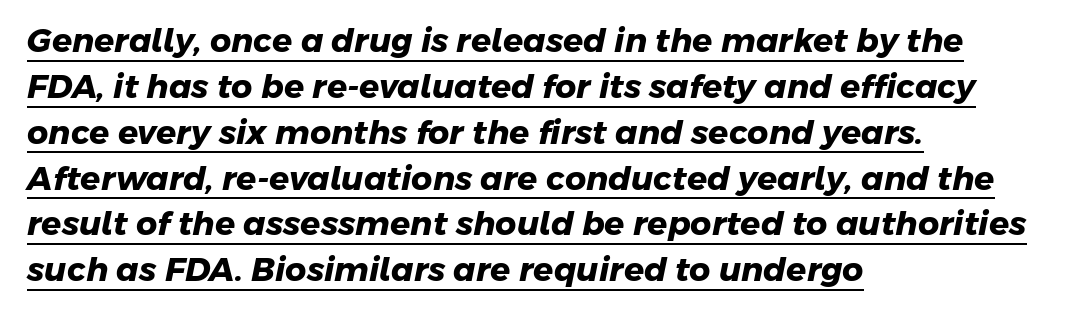
Q: Is the text bold? A: Yes.
Q: Is the typeface a serif or a sans-serif typeface? A: Sans-serif.
Q: Is the text underlined? A: Yes.
Q: How is the paragraph aligned? A: Left-aligned.
Q: Is the spacing between letters normal or unusually wide? A: Normal.
Q: Is the spacing between lines tight, normal or loose? A: Normal.
Q: Width (condensed, normal, or wide)? A: Normal.
Q: Stroke contrast? A: Low.
Q: x-height? A: Medium.
Q: Monospaced? A: No.
